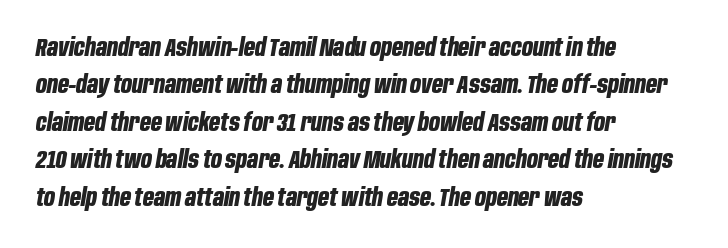
{"italic": "yes", "lean": "right", "slant_degrees": 10, "bold": "yes", "underline": "no", "align": "left", "line_spacing": "normal", "line_spacing_ratio": 1.56, "letter_spacing": "normal", "letter_spacing_em": 0.0, "glyph_px": 24}
